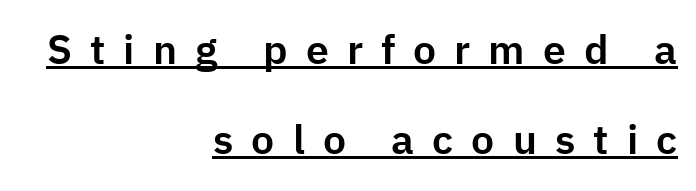
Q: Is the text italic (slanted)? A: No, it is upright.
Q: Is the typeface a serif or a sans-serif typeface? A: Sans-serif.
Q: Is the text underlined? A: Yes.
Q: How is the paragraph aligned? A: Right-aligned.
Q: Is the spacing between letters normal or unusually wide? A: Unusually wide.
Q: Is the spacing between lines tight, normal or loose? A: Loose.
Q: Width (condensed, normal, or wide)? A: Normal.
Q: Stroke contrast? A: Low.
Q: x-height? A: Medium.
Q: Monospaced? A: No.
